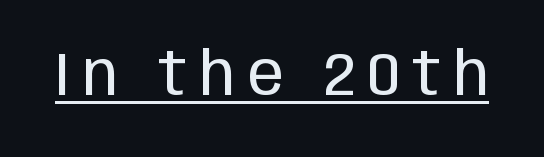
Q: Is the text bold? A: No.
Q: Is the text italic (slanted)? A: No, it is upright.
Q: Is the typeface a serif or a sans-serif typeface? A: Sans-serif.
Q: Is the text underlined? A: Yes.
Q: Is the spacing between letters normal or unusually wide? A: Unusually wide.
Q: Width (condensed, normal, or wide)? A: Condensed.
Q: Stroke contrast? A: Low.
Q: x-height? A: Large.
Q: Monospaced? A: No.
